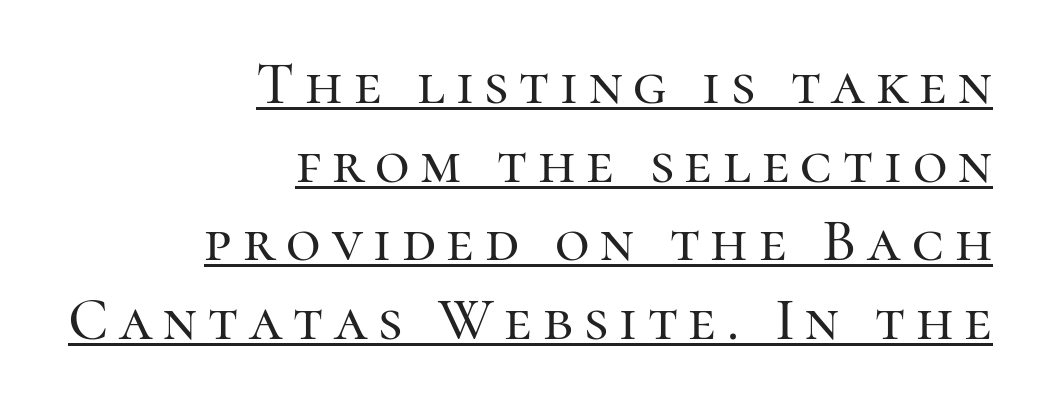
Q: Is the text italic (slanted)? A: No, it is upright.
Q: Is the typeface a serif or a sans-serif typeface? A: Serif.
Q: Is the text underlined? A: Yes.
Q: How is the paragraph aligned? A: Right-aligned.
Q: Is the spacing between lines tight, normal or loose? A: Normal.
Q: Width (condensed, normal, or wide)? A: Normal.
Q: Stroke contrast? A: High.
Q: x-height? A: Medium.
Q: Monospaced? A: No.
